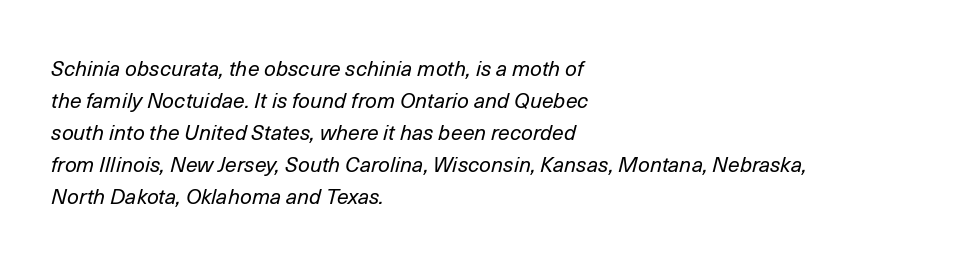
The image shows 21 px text type, italic (leaning right); set left-aligned, normal line spacing (1.52x), normal letter spacing, not underlined.
